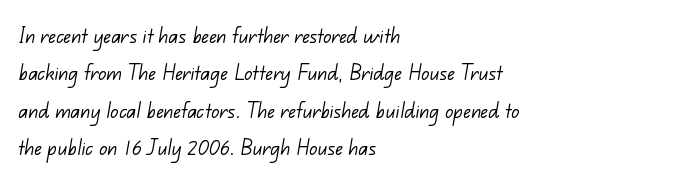
Q: Is the text bold? A: No.
Q: Is the text underlined? A: No.
Q: How is the paragraph aligned? A: Left-aligned.
Q: Is the spacing between letters normal or unusually wide? A: Normal.
Q: Is the spacing between lines tight, normal or loose? A: Normal.
